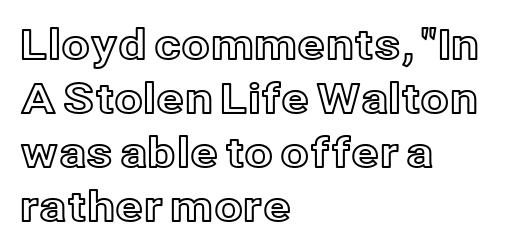
Q: Is the text italic (slanted)? A: No, it is upright.
Q: Is the text underlined? A: No.
Q: How is the paragraph aligned? A: Left-aligned.
Q: Is the spacing between letters normal or unusually wide? A: Normal.
Q: Is the spacing between lines tight, normal or loose? A: Normal.
Q: Width (condensed, normal, or wide)? A: Normal.
Q: x-height? A: Medium.
Q: Monospaced? A: No.
